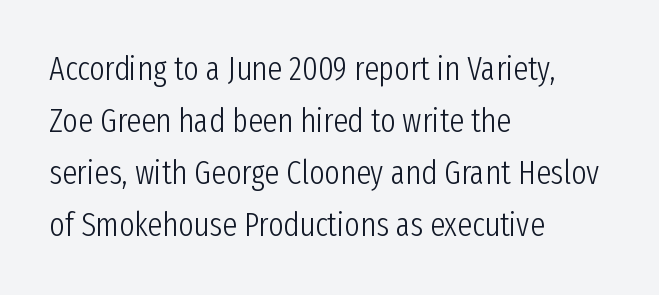
{"serif": "no", "italic": "no", "bold": "no", "weight": "light", "width": "condensed", "stroke_contrast": "low", "x_height": "medium", "monospaced": "no", "underline": "no", "align": "left", "line_spacing": "normal", "line_spacing_ratio": 1.58, "letter_spacing": "normal", "letter_spacing_em": 0.0, "glyph_px": 33}
